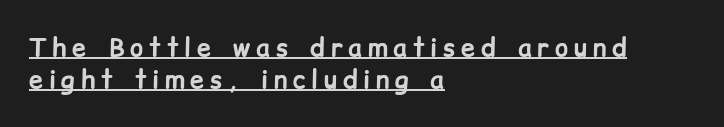
Q: Is the text bold? A: Yes.
Q: Is the text italic (slanted)? A: No, it is upright.
Q: Is the text underlined? A: Yes.
Q: How is the paragraph aligned? A: Left-aligned.
Q: Is the spacing between letters normal or unusually wide? A: Unusually wide.
Q: Is the spacing between lines tight, normal or loose? A: Normal.
